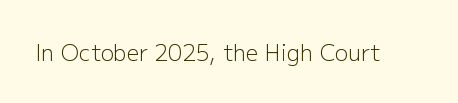
The space directly below the letters is spotless. Quick note: not italic, upright. The line texture is even and compact thanks to regular tracking. These glyphs show unthickened strokes, regular width or finer.
